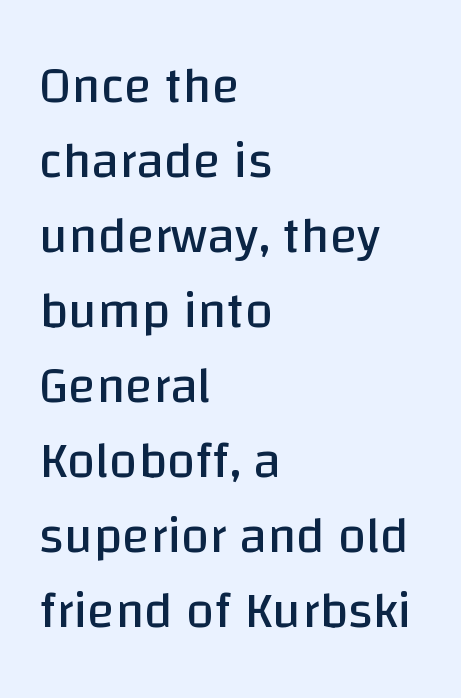
A quiet, ordinary-to-light weight characterises the typeface. Examine the stroke ends and you'll find no serifs. Notice how the passage keeps a crisp vertical edge on the left only. Each letter keeps its own natural width here, so spacing adapts to shape.
